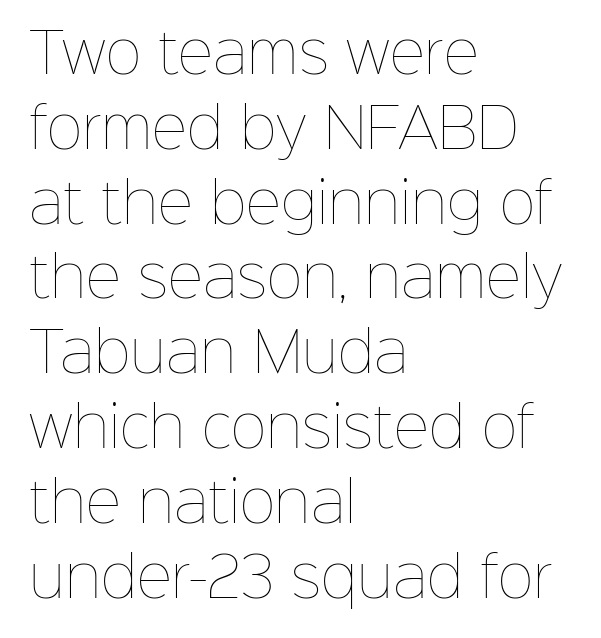
The font's upright variant was chosen for this text. Visually the block forms a straight wall on the left and a jagged coastline on the right. Underlining? Definitely not there. Students, note that the glyphs here touch the page at normal intervals. Looks like regular typesetting: each glyph gets only the width it needs.
